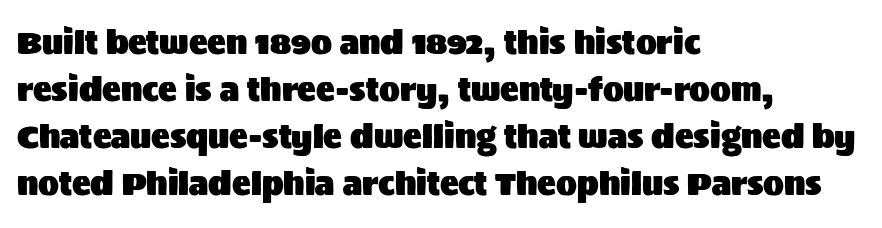
The image shows 31 px sans-serif type, upright; set left-aligned, normal line spacing (1.52x), normal letter spacing, not underlined; medium stroke contrast and a large x-height.
